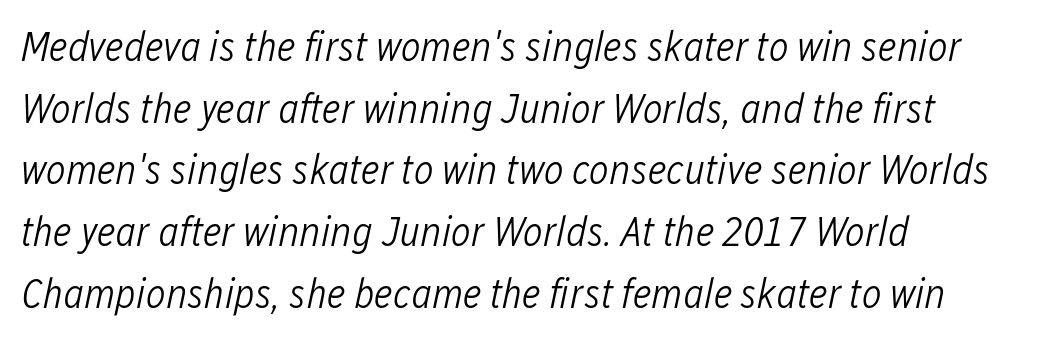
{"italic": "yes", "lean": "right", "slant_degrees": 12, "bold": "no", "weight": "light", "width": "condensed", "stroke_contrast": "low", "x_height": "medium", "monospaced": "no", "underline": "no", "align": "left", "line_spacing": "normal", "line_spacing_ratio": 1.47, "letter_spacing": "normal", "letter_spacing_em": 0.0, "glyph_px": 42}
